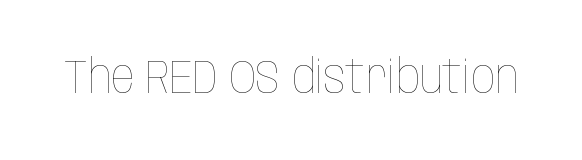
Nobody touched the tracking dial on this one. Spacing verdict: proportional, widths tailored to each character. No word sits above an underline. Posture: upright roman.
